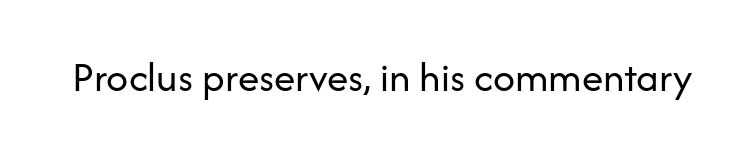
The glyphs in this specimen are sans serif. This is roman type, the default non-slanted kind. Stems and bowls with no extra thickness — not bold. Honestly, the letter spacing is just normal — you wouldn't notice it. The face used here is proportionally spaced, like ordinary book or web type.
